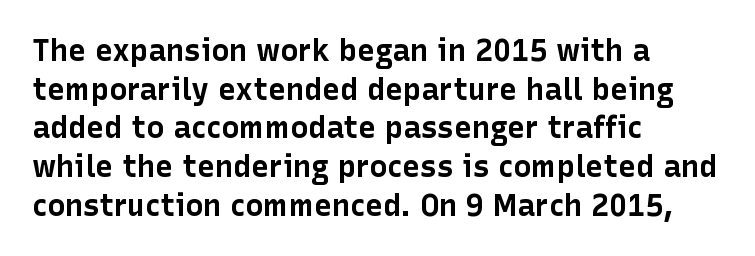
Q: Is the text bold? A: Yes.
Q: Is the text italic (slanted)? A: No, it is upright.
Q: Is the typeface a serif or a sans-serif typeface? A: Sans-serif.
Q: Is the text underlined? A: No.
Q: How is the paragraph aligned? A: Left-aligned.
Q: Is the spacing between letters normal or unusually wide? A: Normal.
Q: Is the spacing between lines tight, normal or loose? A: Normal.
Q: Width (condensed, normal, or wide)? A: Normal.
Q: Stroke contrast? A: Low.
Q: x-height? A: Medium.
Q: Monospaced? A: No.
